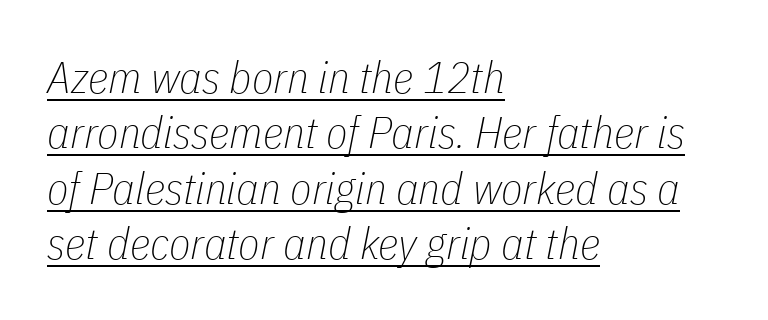
This sample has the flowing, uneven cadence of proportional lettering. The passage shown has conventional tracking throughout. The axis of the letterforms is tilted away from vertical. Teacher's note: observe the even left margin — that is flush-left alignment. Stems and bowls with no extra thickness — not bold.
